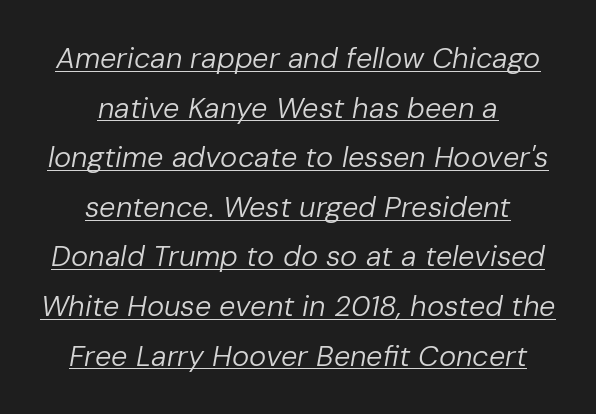
The image shows 29 px regular-weight type, italic (leaning right); set centered, line spacing 1.71x, normal letter spacing, underlined; low stroke contrast and a medium x-height.
